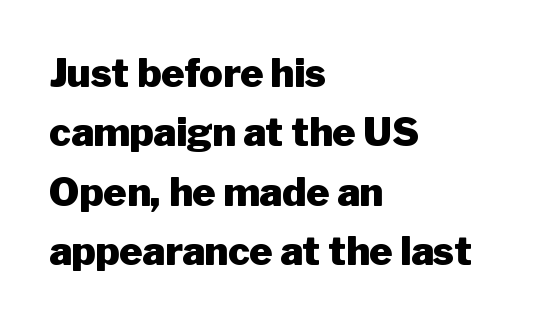
{"serif": "no", "italic": "no", "bold": "yes", "weight": "heavy", "width": "normal", "stroke_contrast": "low", "x_height": "medium", "monospaced": "no", "underline": "no", "align": "left", "line_spacing": "normal", "line_spacing_ratio": 1.52, "letter_spacing": "normal", "letter_spacing_em": 0.0, "glyph_px": 39}
